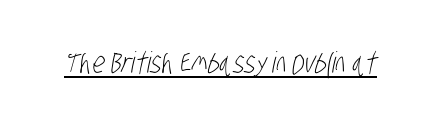
The image shows 29 px light, condensed sans-serif type; set normal letter spacing, underlined; low stroke contrast and a large x-height.
